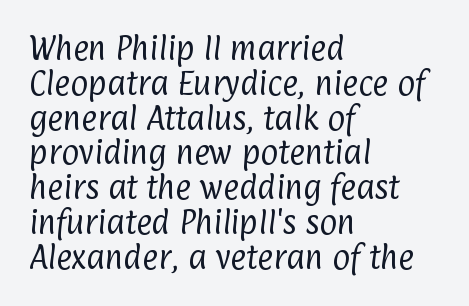
Q: Is the text bold? A: No.
Q: Is the text underlined? A: No.
Q: How is the paragraph aligned? A: Left-aligned.
Q: Is the spacing between letters normal or unusually wide? A: Normal.
Q: Is the spacing between lines tight, normal or loose? A: Normal.
